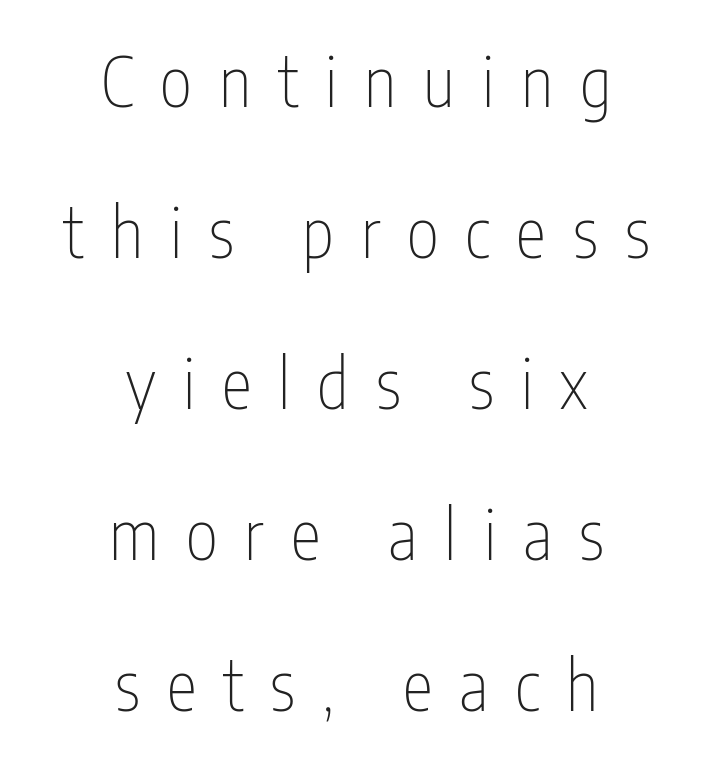
The image shows 69 px thin, condensed sans-serif type, upright; set centered, loose line spacing (2.19x), unusually wide letter spacing (+0.39 em), not underlined; low stroke contrast and a medium x-height.
